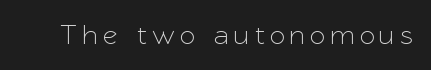
{"serif": "no", "italic": "no", "width": "normal", "stroke_contrast": "low", "x_height": "medium", "monospaced": "no", "underline": "no", "letter_spacing": "wide", "letter_spacing_em": 0.21, "glyph_px": 28}
